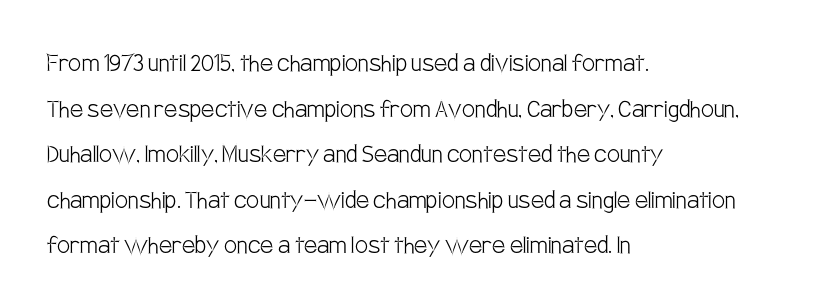
{"serif": "no", "italic": "no", "bold": "no", "weight": "light", "width": "condensed", "stroke_contrast": "low", "x_height": "large", "monospaced": "no", "underline": "no", "align": "left", "line_spacing": "normal", "line_spacing_ratio": 1.57, "letter_spacing": "normal", "letter_spacing_em": 0.0, "glyph_px": 29}
